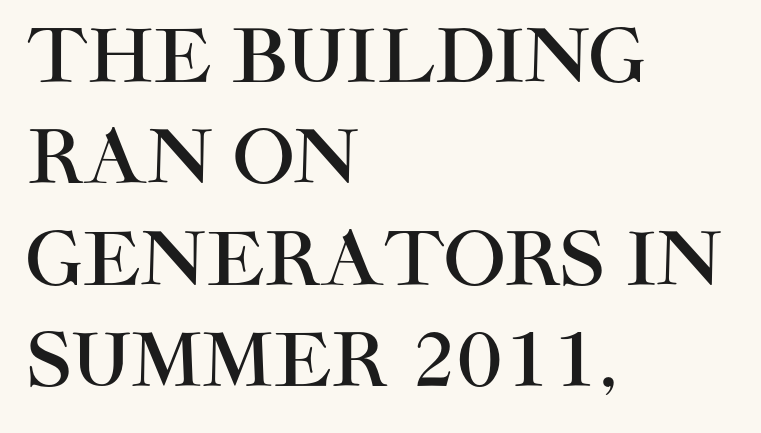
{"serif": "no", "italic": "no", "width": "normal", "stroke_contrast": "high", "x_height": "large", "monospaced": "no", "underline": "no", "align": "left", "line_spacing": "normal", "line_spacing_ratio": 1.39, "letter_spacing": "normal", "letter_spacing_em": 0.0, "glyph_px": 73}
